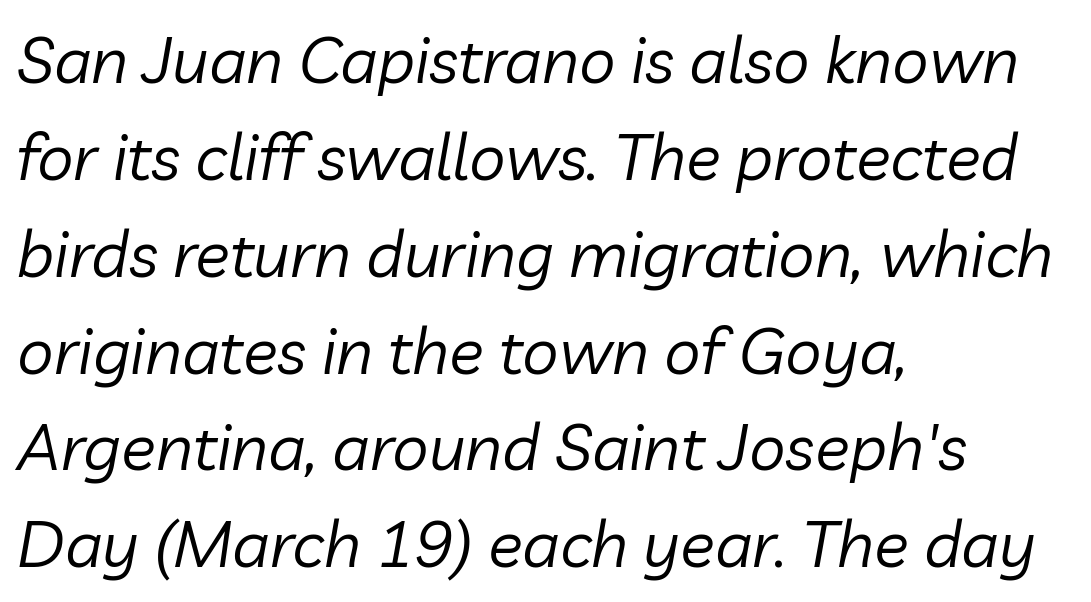
{"italic": "yes", "lean": "right", "slant_degrees": 10, "bold": "no", "weight": "regular", "width": "normal", "stroke_contrast": "low", "x_height": "medium", "monospaced": "no", "underline": "no", "align": "left", "line_spacing": "normal", "line_spacing_ratio": 1.49, "letter_spacing": "normal", "letter_spacing_em": 0.0, "glyph_px": 65}
